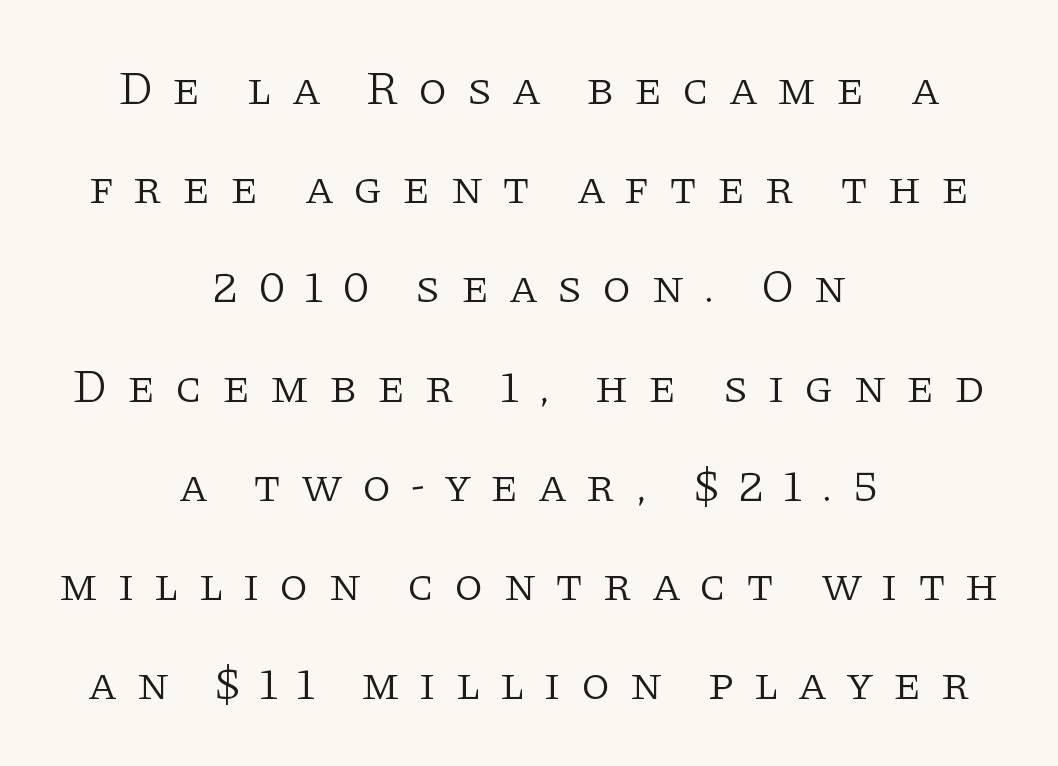
Q: Is the text bold? A: No.
Q: Is the text italic (slanted)? A: No, it is upright.
Q: Is the typeface a serif or a sans-serif typeface? A: Serif.
Q: Is the text underlined? A: No.
Q: How is the paragraph aligned? A: Centered.
Q: Is the spacing between letters normal or unusually wide? A: Unusually wide.
Q: Is the spacing between lines tight, normal or loose? A: Loose.
Q: Width (condensed, normal, or wide)? A: Normal.
Q: Stroke contrast? A: Low.
Q: x-height? A: Large.
Q: Monospaced? A: No.
